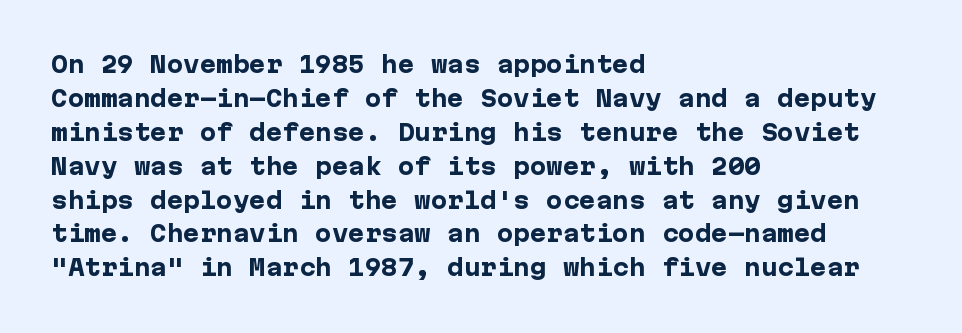
Q: Is the text bold? A: Yes.
Q: Is the text italic (slanted)? A: No, it is upright.
Q: Is the text underlined? A: No.
Q: How is the paragraph aligned? A: Left-aligned.
Q: Is the spacing between letters normal or unusually wide? A: Normal.
Q: Is the spacing between lines tight, normal or loose? A: Normal.
